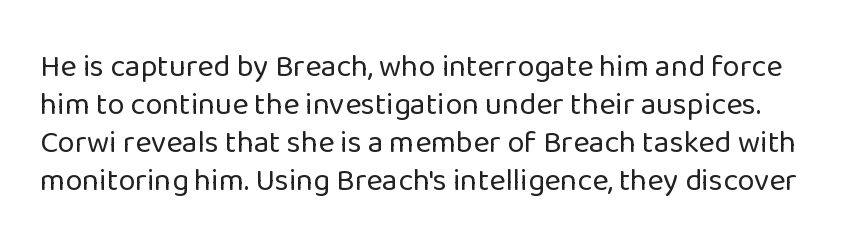
Q: Is the text bold? A: No.
Q: Is the text italic (slanted)? A: No, it is upright.
Q: Is the typeface a serif or a sans-serif typeface? A: Sans-serif.
Q: Is the text underlined? A: No.
Q: Is the spacing between letters normal or unusually wide? A: Normal.
Q: Width (condensed, normal, or wide)? A: Normal.
Q: Stroke contrast? A: Low.
Q: x-height? A: Medium.
Q: Monospaced? A: No.
